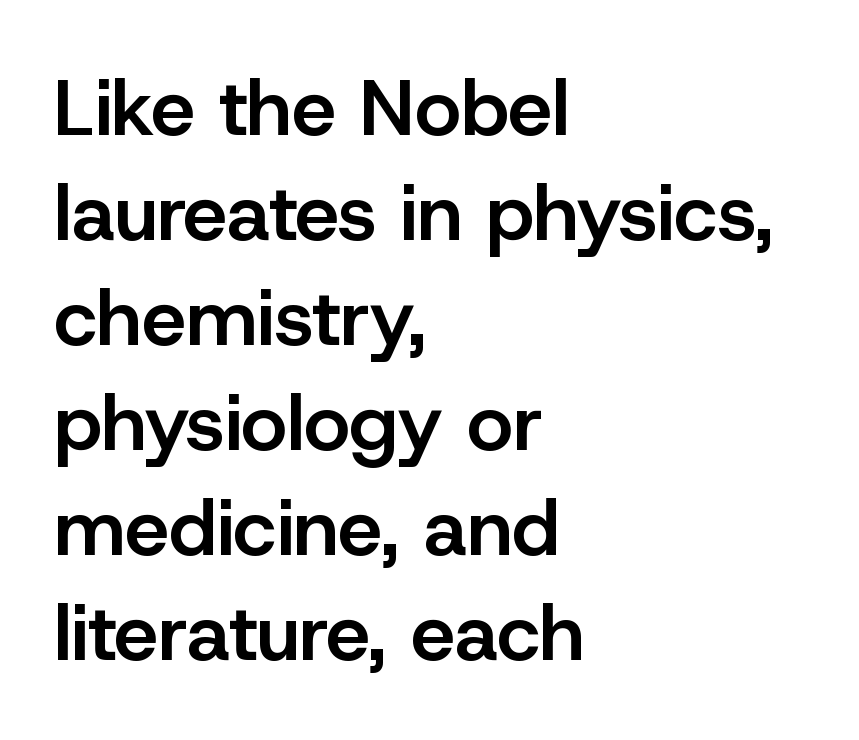
The image shows 79 px semibold sans-serif type, upright; set left-aligned, normal line spacing (1.33x), normal letter spacing, not underlined; low stroke contrast and a medium x-height.
